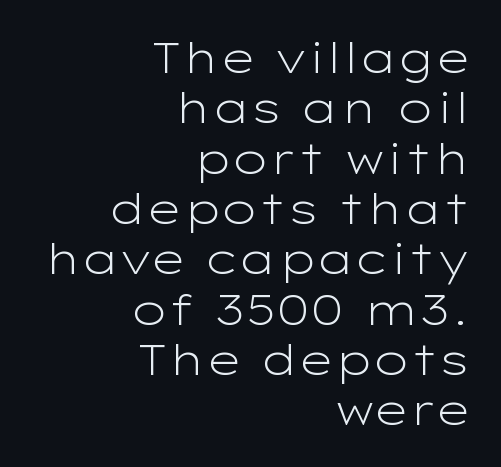
The image shows 43 px light, wide sans-serif type, upright; set right-aligned, line spacing 1.17x, normal letter spacing, not underlined; low stroke contrast and a medium x-height.
